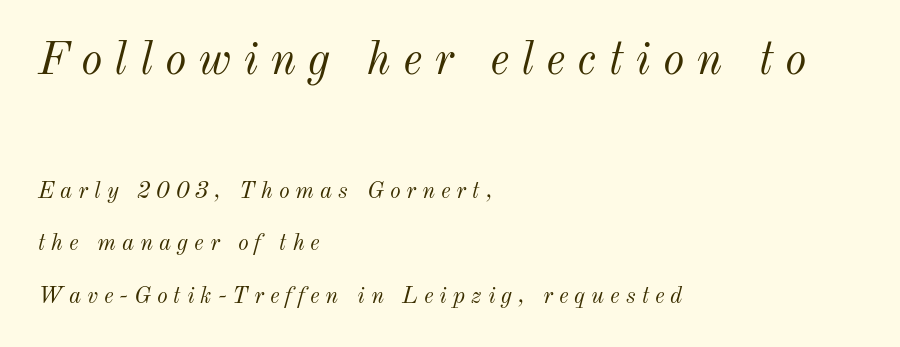
{"italic": "yes", "lean": "right", "slant_degrees": 12, "bold": "no", "weight": "light", "width": "normal", "stroke_contrast": "medium", "x_height": "small", "monospaced": "no", "underline": "no", "align": "left", "line_spacing": "loose", "line_spacing_ratio": 2.28, "letter_spacing": "wide", "letter_spacing_em": 0.26, "larger_block": "first", "size_ratio": 2.0, "glyph_px": 46}
